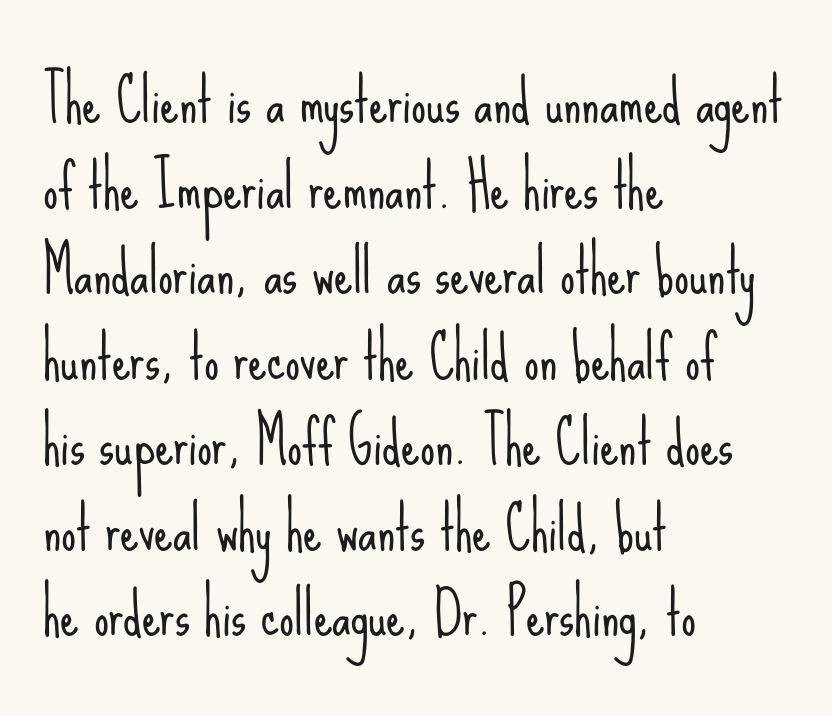
Q: Is the text bold? A: No.
Q: Is the text italic (slanted)? A: No, it is upright.
Q: Is the typeface a serif or a sans-serif typeface? A: Sans-serif.
Q: Is the text underlined? A: No.
Q: How is the paragraph aligned? A: Left-aligned.
Q: Is the spacing between letters normal or unusually wide? A: Normal.
Q: Is the spacing between lines tight, normal or loose? A: Normal.
Q: Width (condensed, normal, or wide)? A: Condensed.
Q: Stroke contrast? A: Low.
Q: x-height? A: Small.
Q: Monospaced? A: No.
